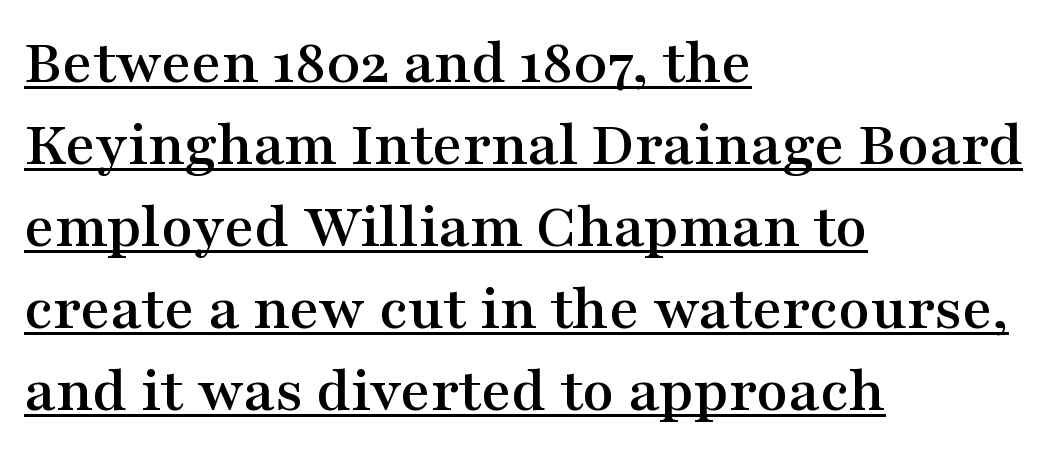
Here the glyphs are tracked normally, forming tight word shapes. Somebody hit Ctrl+U on this one — the words are underlined. This sample has the flowing, uneven cadence of proportional lettering. The designer went with a serif here, giving each stem small feet.
